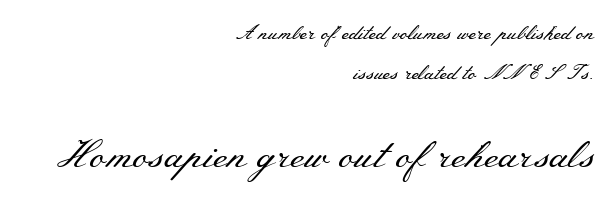
The image shows 39 px regular-weight, wide serif type; set right-aligned, loose line spacing (1.99x), normal letter spacing, not underlined; the second (bottom) block is 1.95x larger; medium stroke contrast and a small x-height.
